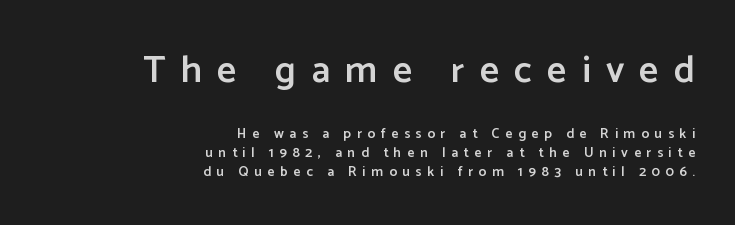
The image shows 38 px semibold sans-serif type, upright; set right-aligned, normal line spacing (1.36x), unusually wide letter spacing (+0.4 em), not underlined; the first (top) block is 2.71x larger; low stroke contrast and a medium x-height.
